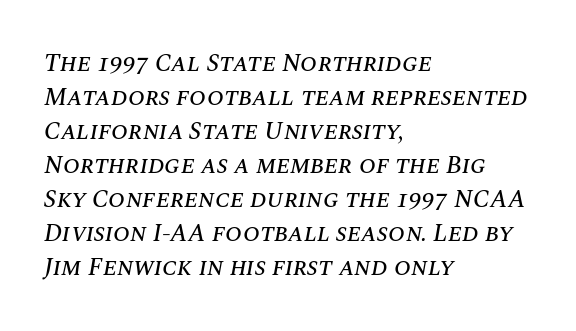
{"italic": "yes", "lean": "right", "slant_degrees": 10, "underline": "no", "align": "left", "line_spacing": "normal", "line_spacing_ratio": 1.36, "letter_spacing": "normal", "letter_spacing_em": 0.0, "glyph_px": 25}
